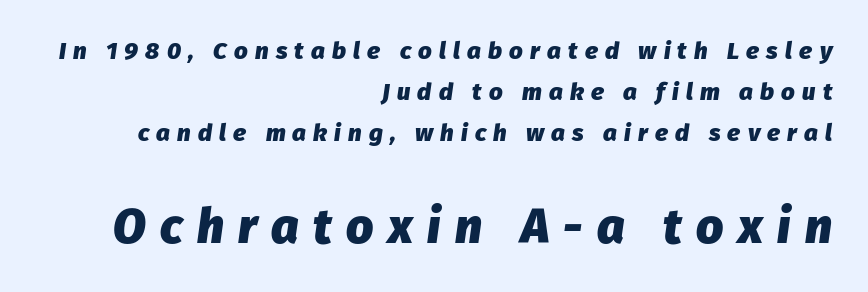
Q: Is the text bold? A: Yes.
Q: Is the text italic (slanted)? A: Yes, it leans right by about 8 degrees.
Q: Is the text underlined? A: No.
Q: How is the paragraph aligned? A: Right-aligned.
Q: Is the spacing between letters normal or unusually wide? A: Unusually wide.
Q: Which block of text is set in a larger size, the first (top) or the second (bottom)? A: The second (bottom) one.
Q: Width (condensed, normal, or wide)? A: Normal.
Q: Stroke contrast? A: Low.
Q: x-height? A: Medium.
Q: Monospaced? A: No.
